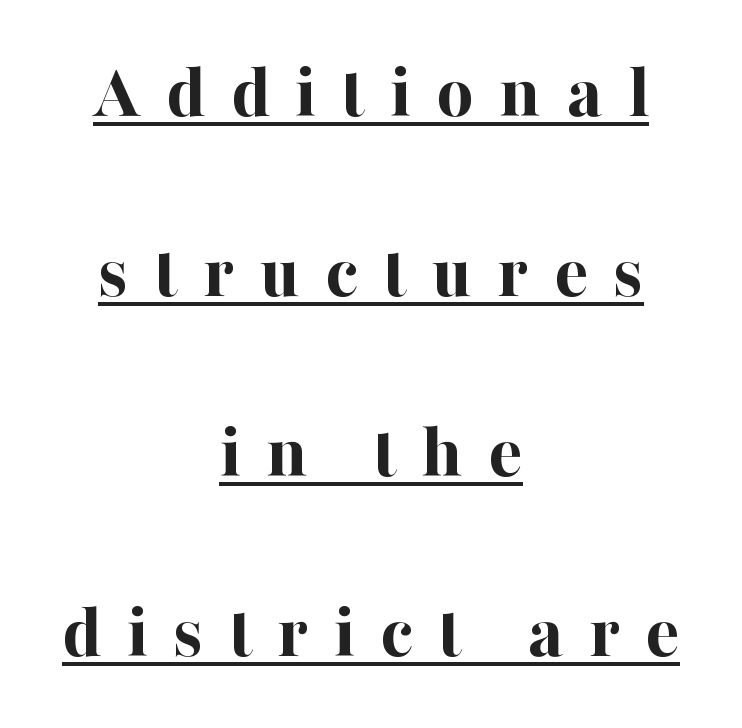
{"serif": "yes", "italic": "no", "bold": "yes", "weight": "bold", "width": "normal", "stroke_contrast": "high", "x_height": "medium", "monospaced": "no", "underline": "yes", "align": "center", "line_spacing": "loose", "line_spacing_ratio": 2.28, "letter_spacing": "wide", "letter_spacing_em": 0.32, "glyph_px": 79}
